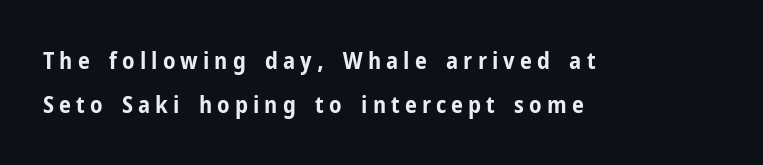
The image shows 24 px bold type, upright; set left-aligned, line spacing 1.85x, unusually wide letter spacing (+0.21 em), not underlined.
